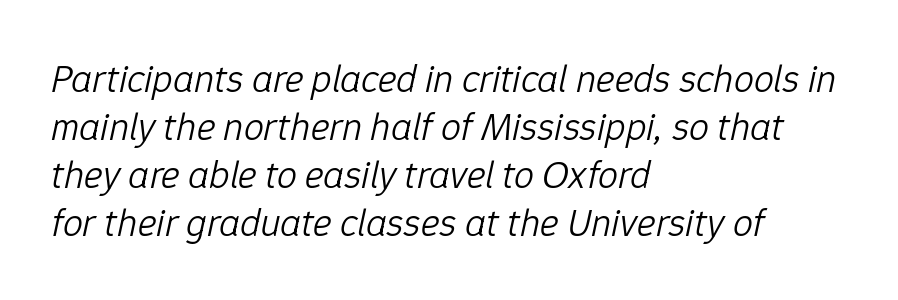
Q: Is the text bold? A: No.
Q: Is the text italic (slanted)? A: Yes, it leans right by about 12 degrees.
Q: Is the text underlined? A: No.
Q: How is the paragraph aligned? A: Left-aligned.
Q: Is the spacing between letters normal or unusually wide? A: Normal.
Q: Width (condensed, normal, or wide)? A: Normal.
Q: Stroke contrast? A: Low.
Q: x-height? A: Medium.
Q: Monospaced? A: No.
